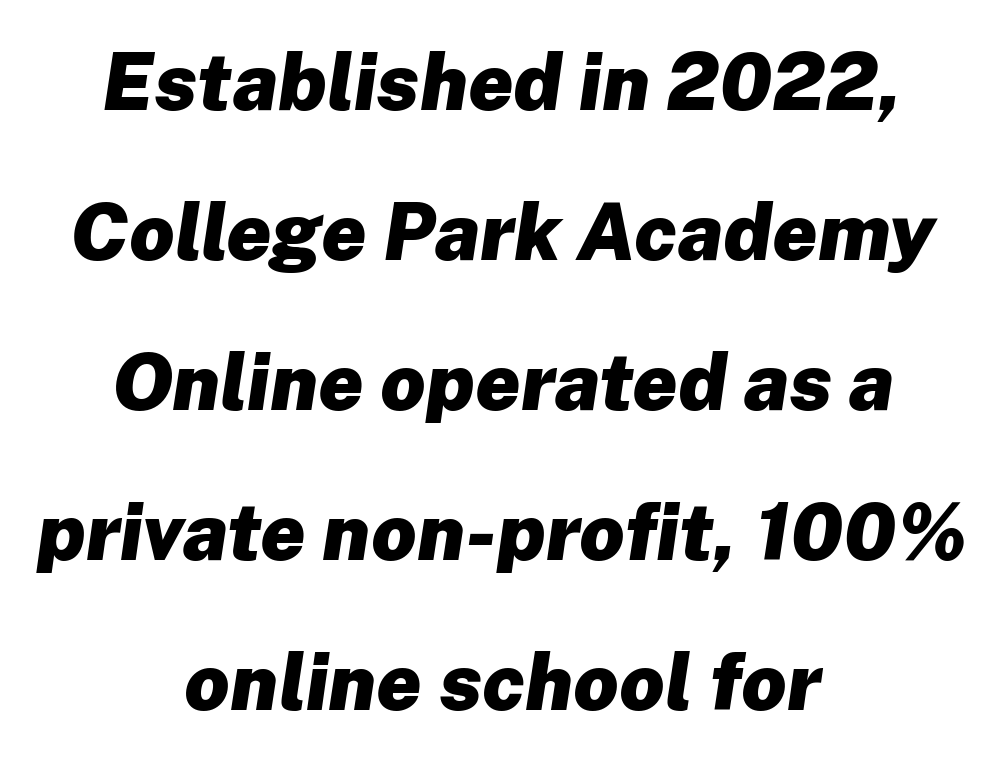
{"italic": "yes", "lean": "right", "slant_degrees": 8, "bold": "yes", "weight": "heavy", "width": "normal", "stroke_contrast": "low", "x_height": "medium", "monospaced": "no", "underline": "no", "align": "center", "line_spacing": "loose", "line_spacing_ratio": 1.9, "letter_spacing": "normal", "letter_spacing_em": 0.0, "glyph_px": 79}
